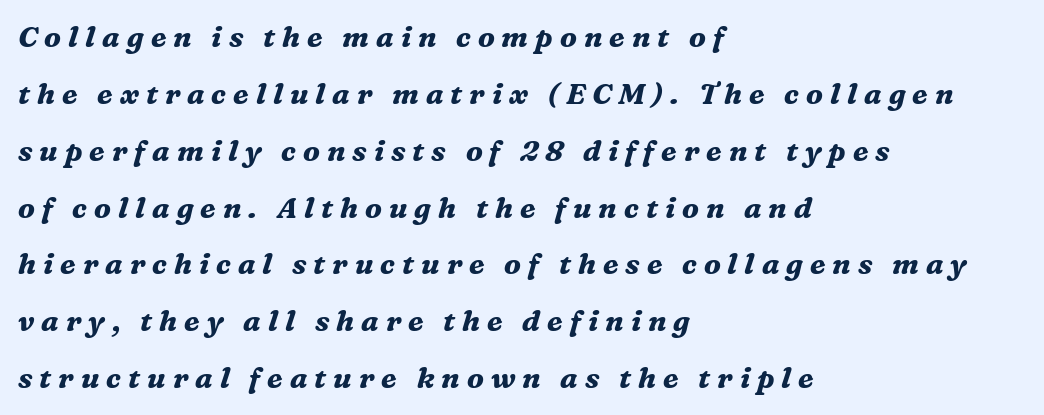
Q: Is the text bold? A: Yes.
Q: Is the text italic (slanted)? A: Yes, it leans right by about 16 degrees.
Q: Is the typeface a serif or a sans-serif typeface? A: Serif.
Q: Is the text underlined? A: No.
Q: How is the paragraph aligned? A: Left-aligned.
Q: Is the spacing between letters normal or unusually wide? A: Unusually wide.
Q: Is the spacing between lines tight, normal or loose? A: Loose.
Q: Width (condensed, normal, or wide)? A: Normal.
Q: Stroke contrast? A: Medium.
Q: x-height? A: Medium.
Q: Monospaced? A: No.
